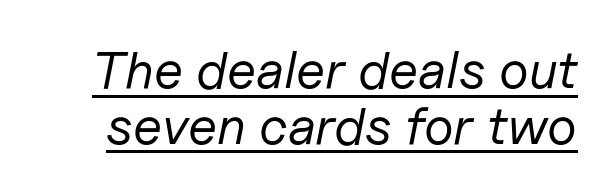
The image shows 53 px regular-weight type, italic (leaning right); set tight line spacing (1.05x), normal letter spacing, underlined; low stroke contrast and a medium x-height.
